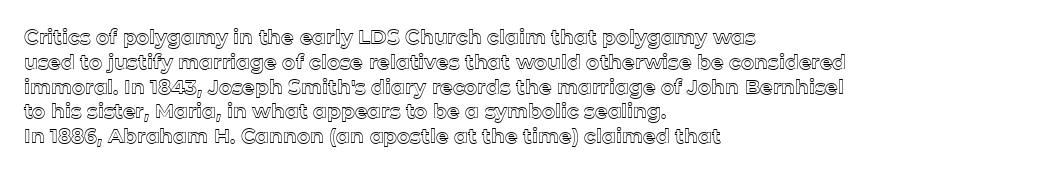
Q: Is the text italic (slanted)? A: No, it is upright.
Q: Is the text underlined? A: No.
Q: How is the paragraph aligned? A: Left-aligned.
Q: Is the spacing between letters normal or unusually wide? A: Normal.
